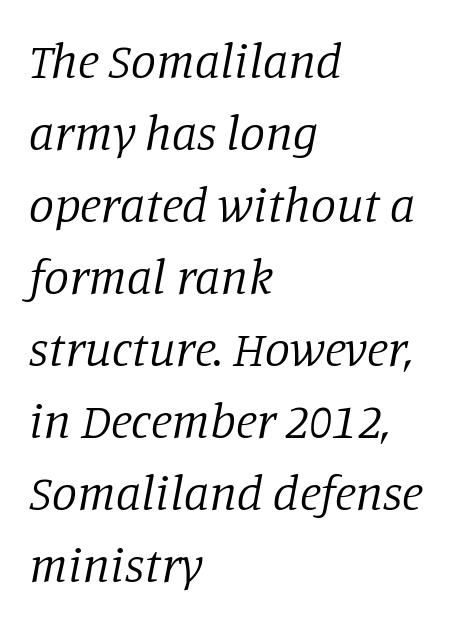
{"serif": "yes", "italic": "yes", "lean": "right", "slant_degrees": 11, "bold": "no", "weight": "regular", "width": "normal", "stroke_contrast": "low", "x_height": "large", "monospaced": "no", "underline": "no", "align": "left", "line_spacing": "normal", "line_spacing_ratio": 1.44, "letter_spacing": "normal", "letter_spacing_em": 0.0, "glyph_px": 50}
